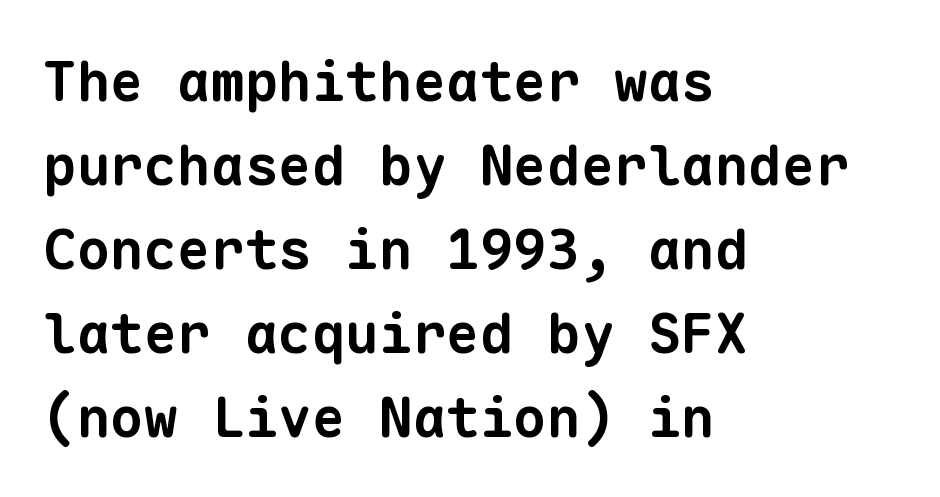
Looks like terminal output: every glyph gets an equal slot. Summary of weight: heavy, a full bold. Horizontal bands of white between lines are of average thickness. The font family rendered here belongs to the sans-serif group. Left-aligned paragraph, ragged on the right.
